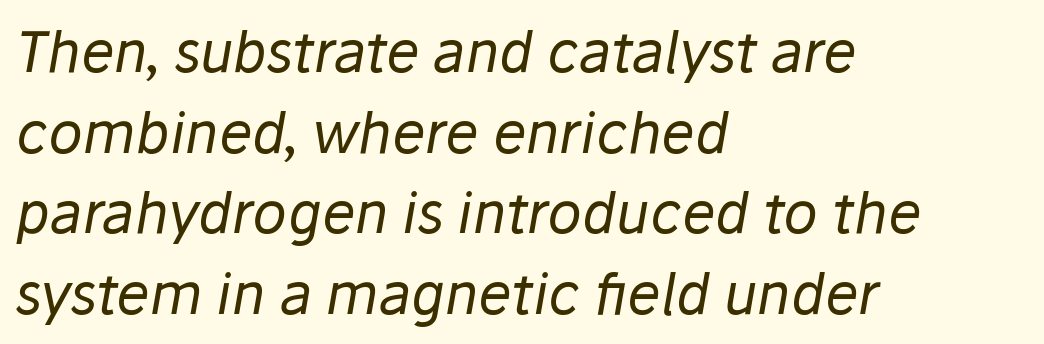
Q: Is the text bold? A: No.
Q: Is the text italic (slanted)? A: Yes, it leans right by about 10 degrees.
Q: Is the text underlined? A: No.
Q: How is the paragraph aligned? A: Left-aligned.
Q: Is the spacing between letters normal or unusually wide? A: Normal.
Q: Is the spacing between lines tight, normal or loose? A: Normal.
Q: Width (condensed, normal, or wide)? A: Normal.
Q: Stroke contrast? A: Low.
Q: x-height? A: Medium.
Q: Monospaced? A: No.
